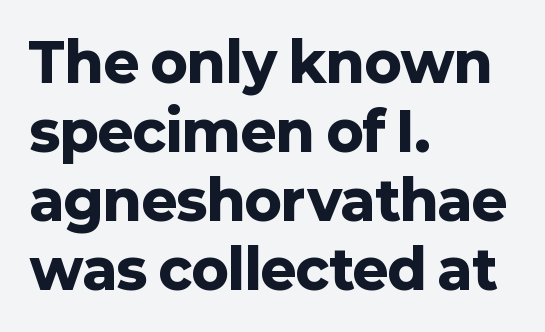
Q: Is the text bold? A: Yes.
Q: Is the text italic (slanted)? A: No, it is upright.
Q: Is the typeface a serif or a sans-serif typeface? A: Sans-serif.
Q: Is the text underlined? A: No.
Q: How is the paragraph aligned? A: Left-aligned.
Q: Is the spacing between letters normal or unusually wide? A: Normal.
Q: Is the spacing between lines tight, normal or loose? A: Normal.
Q: Width (condensed, normal, or wide)? A: Normal.
Q: Stroke contrast? A: Low.
Q: x-height? A: Medium.
Q: Monospaced? A: No.
